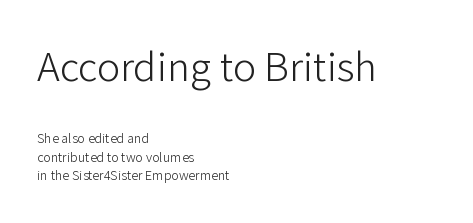
The image shows 43 px light sans-serif type, upright; set left-aligned, normal line spacing (1.32x), normal letter spacing, not underlined; the first (top) block is 3.07x larger; low stroke contrast and a medium x-height.
